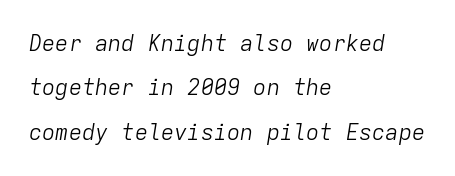
Q: Is the text bold? A: No.
Q: Is the text italic (slanted)? A: Yes, it leans right by about 9 degrees.
Q: Is the text underlined? A: No.
Q: How is the paragraph aligned? A: Left-aligned.
Q: Is the spacing between letters normal or unusually wide? A: Normal.
Q: Is the spacing between lines tight, normal or loose? A: Loose.
